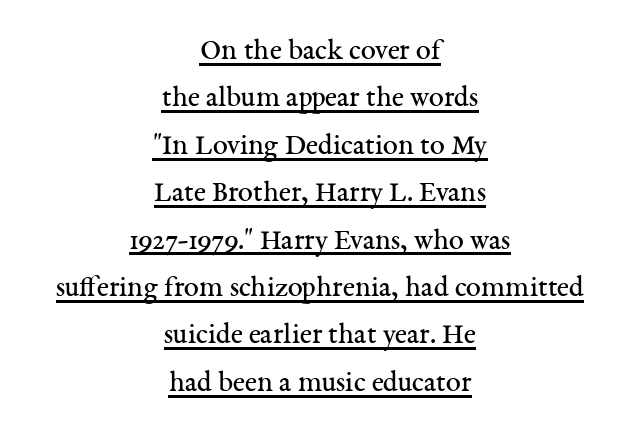
The image shows 30 px regular-weight serif type, upright; set centered, normal line spacing (1.58x), normal letter spacing, underlined; medium stroke contrast and a medium x-height.
